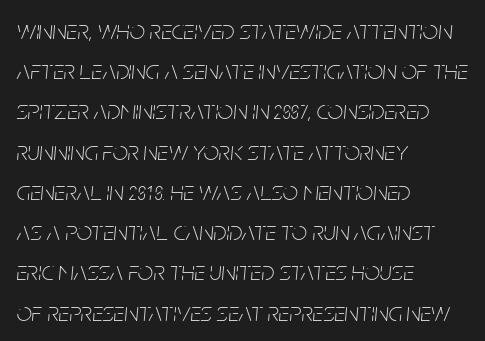
The image shows 27 px text type, italic (leaning right); set left-aligned, normal line spacing (1.49x), normal letter spacing, not underlined.
